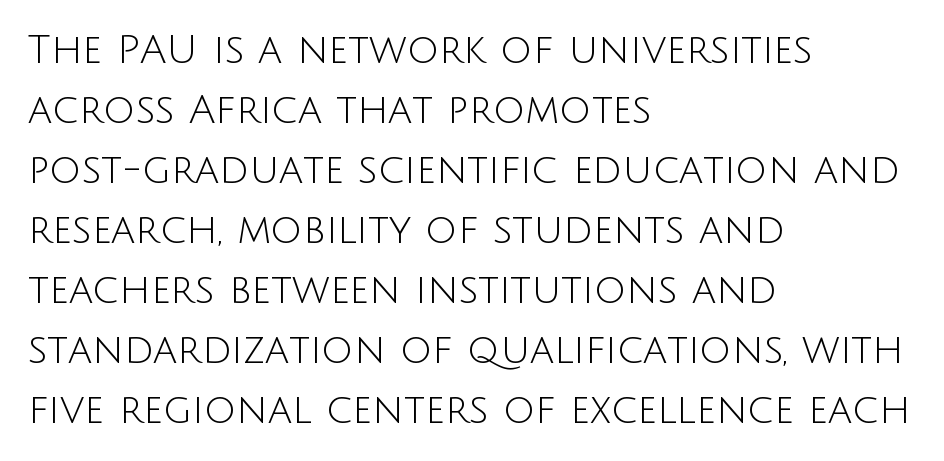
Q: Is the text bold? A: No.
Q: Is the text italic (slanted)? A: No, it is upright.
Q: Is the typeface a serif or a sans-serif typeface? A: Sans-serif.
Q: Is the text underlined? A: No.
Q: How is the paragraph aligned? A: Left-aligned.
Q: Is the spacing between letters normal or unusually wide? A: Normal.
Q: Is the spacing between lines tight, normal or loose? A: Normal.
Q: Width (condensed, normal, or wide)? A: Normal.
Q: Stroke contrast? A: Low.
Q: x-height? A: Large.
Q: Monospaced? A: No.
